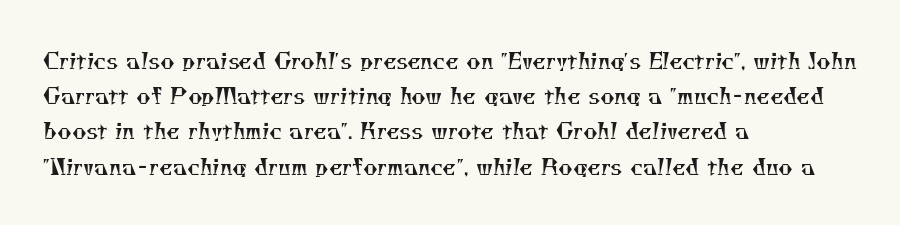
The image shows 22 px text type; set left-aligned, normal line spacing (1.6x), normal letter spacing, not underlined.
